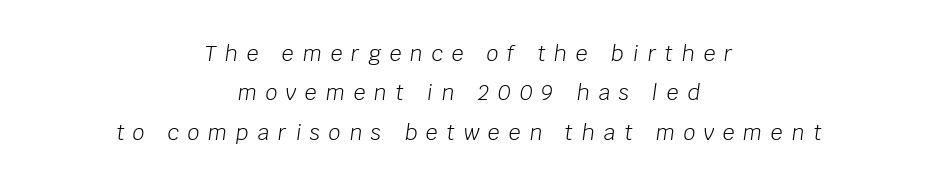
The strokes carry an ordinary text weight at most. The lettering tilts uniformly, giving the passage an italic look. Characters follow at a spacing far wider than the type designer built in. Is the block centered? Yes — each line is placed symmetrically about the middle.
